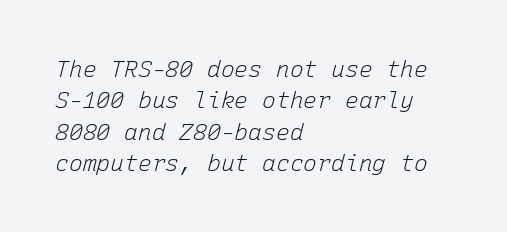
The image shows 23 px text type, italic (leaning right); set left-aligned, normal line spacing (1.36x), normal letter spacing, not underlined.
